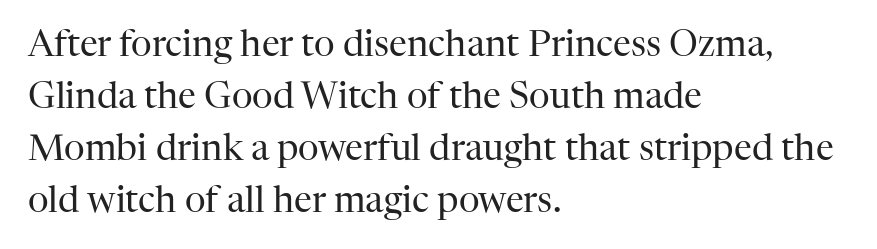
Q: Is the text bold? A: No.
Q: Is the text italic (slanted)? A: No, it is upright.
Q: Is the typeface a serif or a sans-serif typeface? A: Serif.
Q: Is the text underlined? A: No.
Q: How is the paragraph aligned? A: Left-aligned.
Q: Is the spacing between letters normal or unusually wide? A: Normal.
Q: Is the spacing between lines tight, normal or loose? A: Normal.
Q: Width (condensed, normal, or wide)? A: Normal.
Q: Stroke contrast? A: High.
Q: x-height? A: Medium.
Q: Monospaced? A: No.
